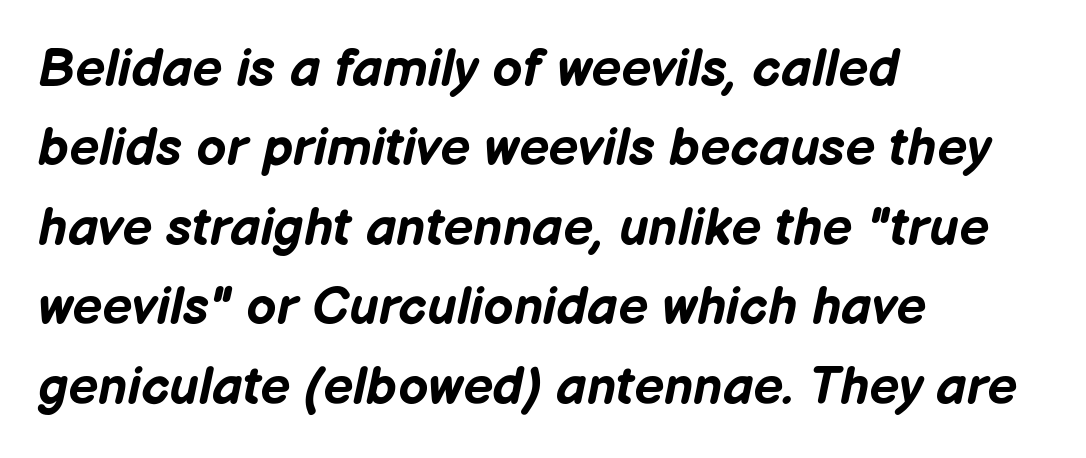
{"italic": "yes", "lean": "right", "slant_degrees": 12, "bold": "yes", "weight": "bold", "width": "normal", "stroke_contrast": "low", "x_height": "medium", "monospaced": "no", "underline": "no", "align": "left", "line_spacing": "normal", "line_spacing_ratio": 1.5, "letter_spacing": "normal", "letter_spacing_em": 0.0, "glyph_px": 53}
